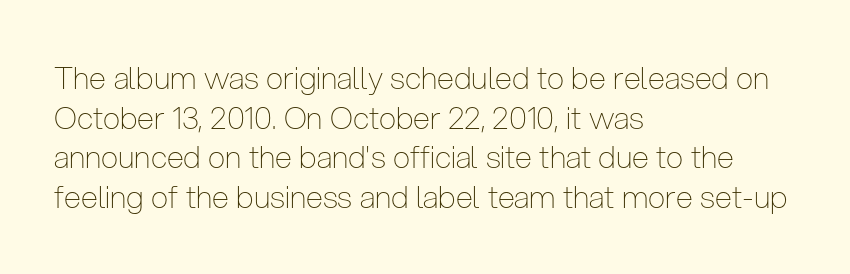
The image shows 31 px thin, condensed sans-serif type, upright; set left-aligned, normal line spacing (1.28x), normal letter spacing, not underlined; low stroke contrast and a medium x-height.
